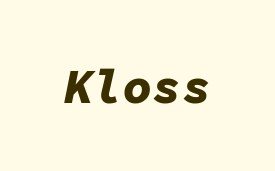
Thick stems and heavy bowls — unmistakably bold. Underline: absent. The passage shown is typed in a monospace face where columns stay perfectly aligned. Look at the tracking — it's just the regular setting, nothing added.
